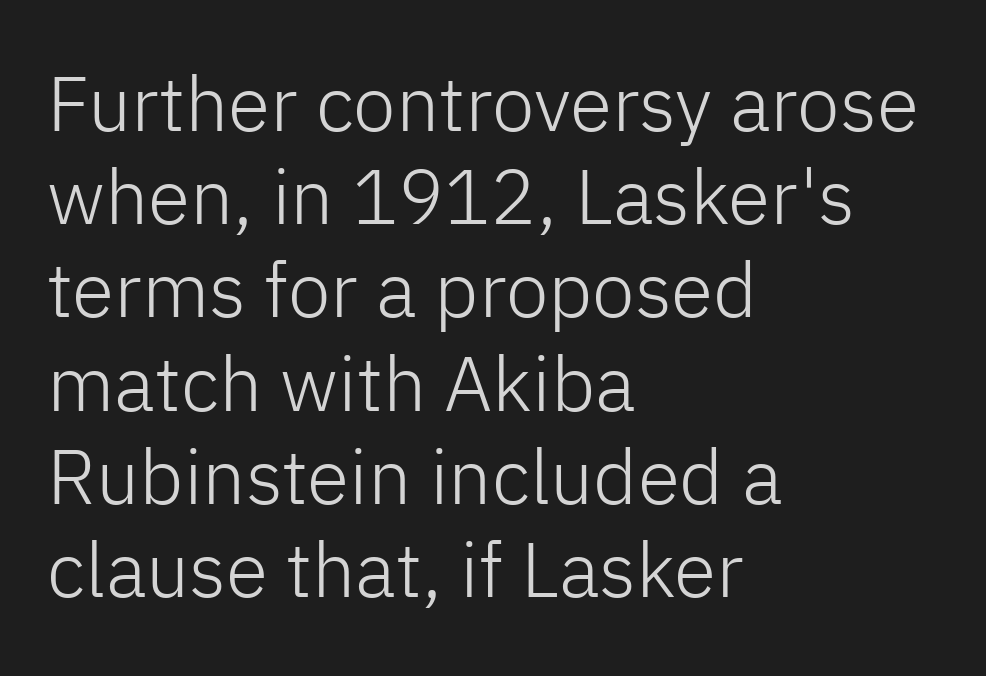
{"serif": "no", "italic": "no", "bold": "no", "weight": "light", "width": "normal", "stroke_contrast": "low", "x_height": "medium", "monospaced": "no", "underline": "no", "align": "left", "line_spacing_ratio": 1.21, "letter_spacing": "normal", "letter_spacing_em": 0.0, "glyph_px": 77}
